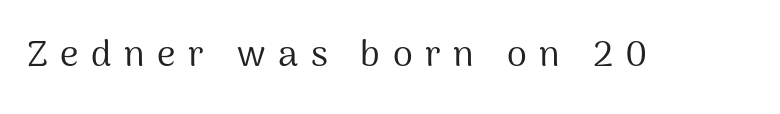
Are there feet on the stems? There aren't — it's a sans. A clean baseline with only descenders dipping below it. Weight: in the light-to-regular range. A typesetter would call this heavily tracked-out type.
